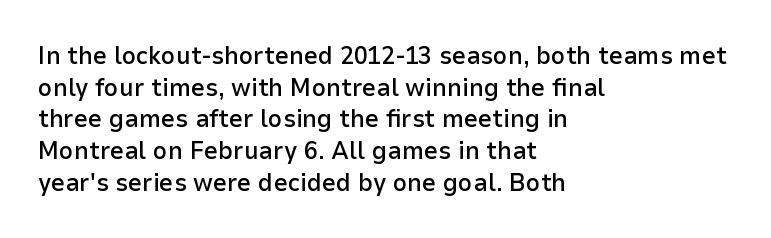
The image shows 25 px text type, upright; set left-aligned, normal line spacing (1.27x), normal letter spacing, not underlined.
